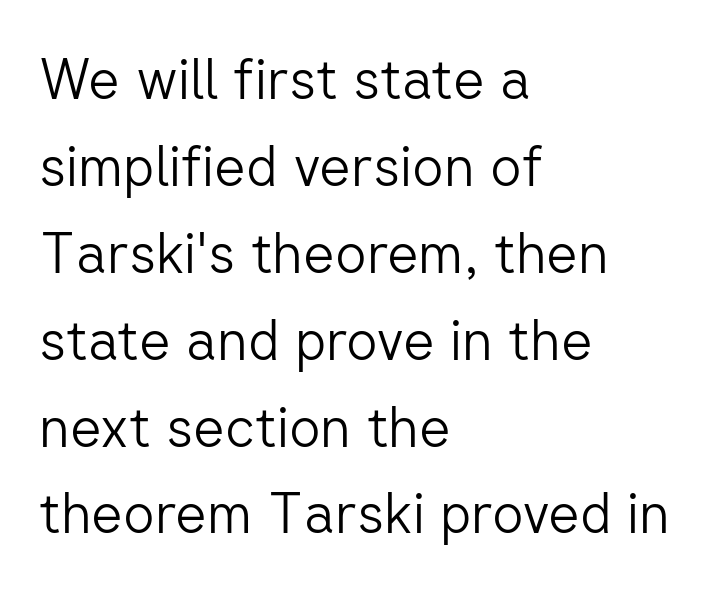
{"serif": "no", "italic": "no", "bold": "no", "weight": "light", "width": "normal", "stroke_contrast": "low", "x_height": "medium", "monospaced": "no", "underline": "no", "align": "left", "line_spacing": "normal", "line_spacing_ratio": 1.58, "letter_spacing": "normal", "letter_spacing_em": 0.0, "glyph_px": 55}
